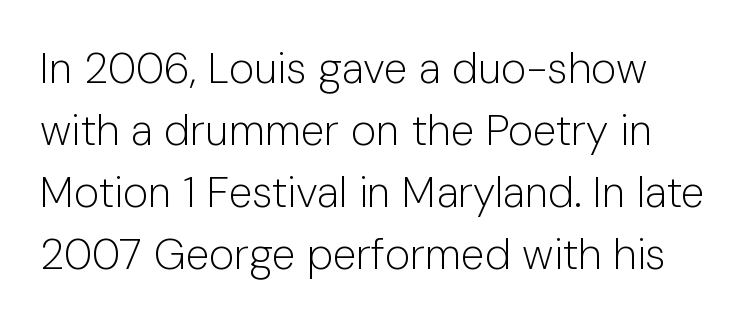
{"serif": "no", "italic": "no", "bold": "no", "weight": "light", "width": "normal", "stroke_contrast": "low", "x_height": "medium", "monospaced": "no", "underline": "no", "align": "left", "line_spacing": "normal", "line_spacing_ratio": 1.44, "letter_spacing": "normal", "letter_spacing_em": 0.0, "glyph_px": 43}
